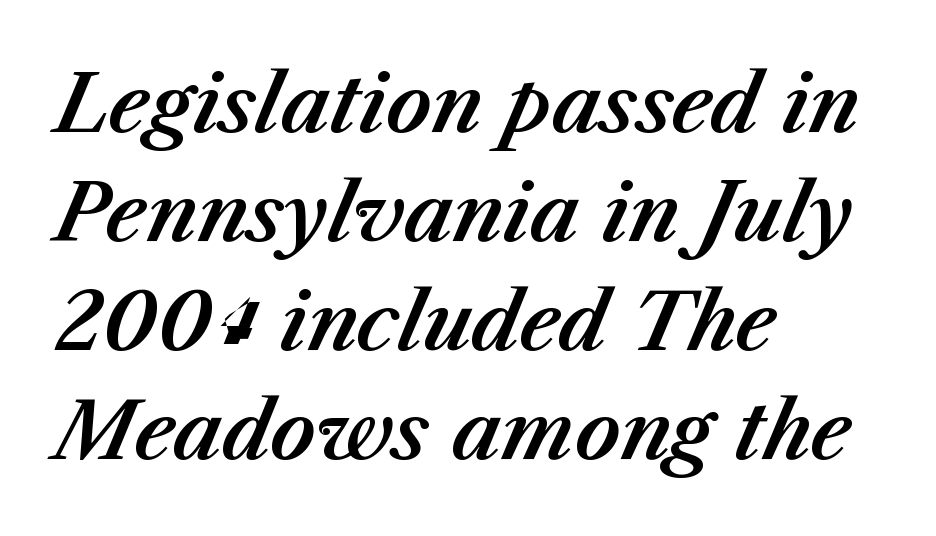
{"italic": "yes", "lean": "right", "slant_degrees": 23, "width": "normal", "stroke_contrast": "medium", "x_height": "medium", "monospaced": "no", "underline": "no", "align": "left", "line_spacing": "normal", "line_spacing_ratio": 1.38, "letter_spacing": "normal", "letter_spacing_em": 0.0, "glyph_px": 79}
